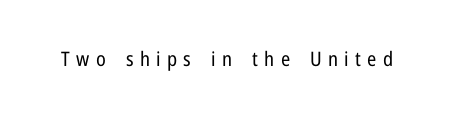
Q: Is the text bold? A: No.
Q: Is the text italic (slanted)? A: No, it is upright.
Q: Is the text underlined? A: No.
Q: Is the spacing between letters normal or unusually wide? A: Unusually wide.
